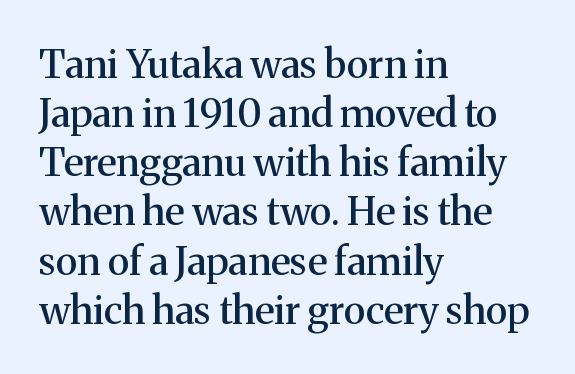
Q: Is the text italic (slanted)? A: No, it is upright.
Q: Is the typeface a serif or a sans-serif typeface? A: Serif.
Q: Is the text underlined? A: No.
Q: How is the paragraph aligned? A: Left-aligned.
Q: Is the spacing between letters normal or unusually wide? A: Normal.
Q: Is the spacing between lines tight, normal or loose? A: Normal.
Q: Width (condensed, normal, or wide)? A: Normal.
Q: Stroke contrast? A: Medium.
Q: x-height? A: Medium.
Q: Monospaced? A: No.
